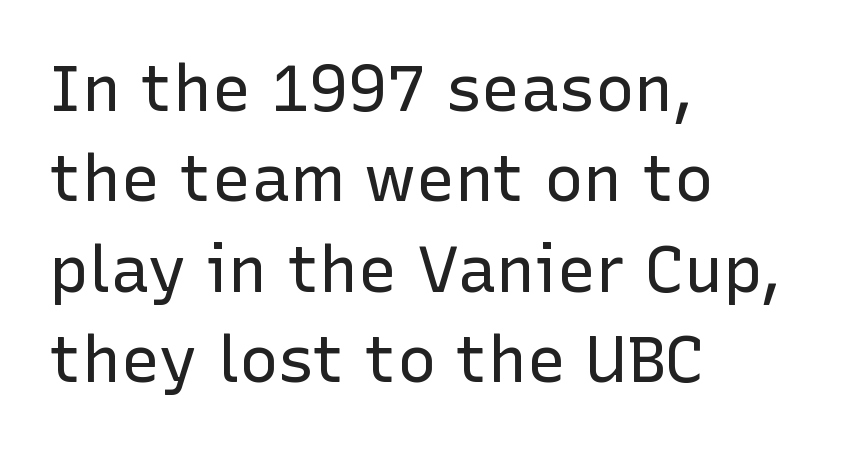
Is the type heavy? It reads as light-to-regular instead. The face used here is proportionally spaced, like ordinary book or web type. Posture: vertical. No feet cap the strokes, marking this as sans-serif type. The line texture is even and compact thanks to regular tracking. Nobody drew a line under any word here.
